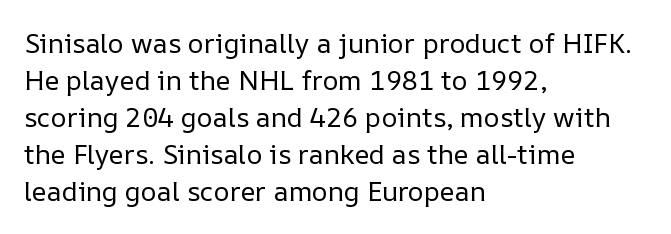
Reading down the block, your eye returns to a fixed left position each line. Tall strokes in this sample are plumb rather than angled. The rendering uses a moderate line-height, typical for paragraphs. This is not heavy type; no bold has been used. Any mark beneath the type? The region is blank. Each word holds together tightly as a unit, with standard inter-letter gaps.
